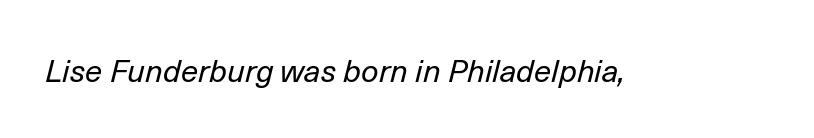
Q: Is the text bold? A: No.
Q: Is the text italic (slanted)? A: Yes, it leans right by about 14 degrees.
Q: Is the text underlined? A: No.
Q: Is the spacing between letters normal or unusually wide? A: Normal.
Q: Width (condensed, normal, or wide)? A: Normal.
Q: Stroke contrast? A: Low.
Q: x-height? A: Medium.
Q: Monospaced? A: No.
